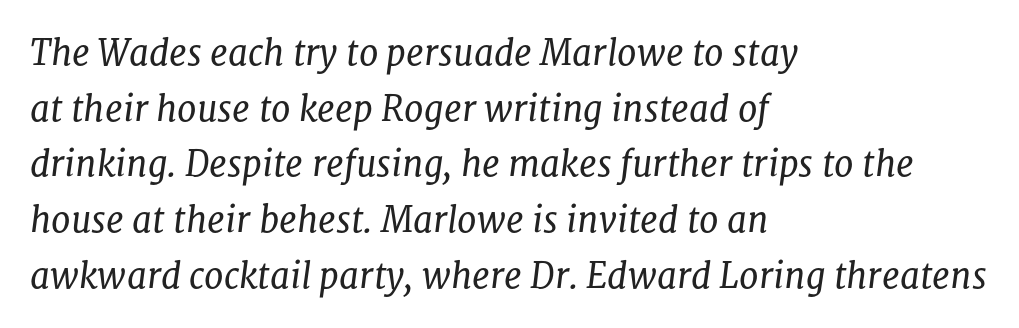
Q: Is the text bold? A: No.
Q: Is the text italic (slanted)? A: Yes, it leans right by about 8 degrees.
Q: Is the typeface a serif or a sans-serif typeface? A: Serif.
Q: Is the text underlined? A: No.
Q: How is the paragraph aligned? A: Left-aligned.
Q: Is the spacing between letters normal or unusually wide? A: Normal.
Q: Is the spacing between lines tight, normal or loose? A: Normal.
Q: Width (condensed, normal, or wide)? A: Normal.
Q: Stroke contrast? A: Low.
Q: x-height? A: Medium.
Q: Monospaced? A: No.
